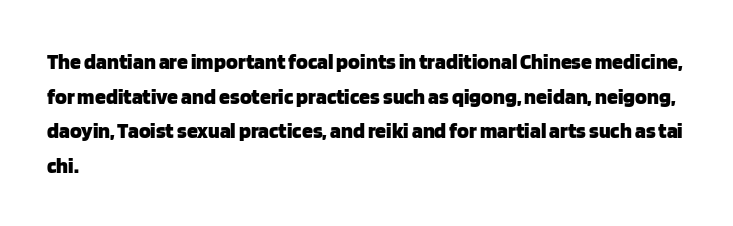
The image shows 22 px bold type, upright; set left-aligned, normal line spacing (1.57x), normal letter spacing, not underlined.
